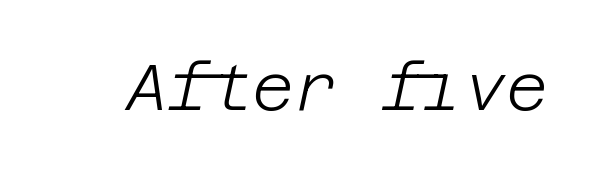
The image shows 65 px light type, italic (leaning right); set normal letter spacing, not underlined; low stroke contrast and a large x-height.
